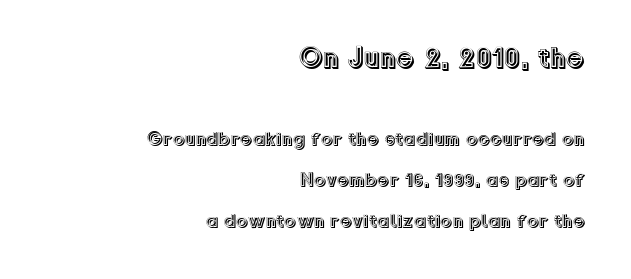
The space between consecutive lines is lavish. All the whitespace from short lines collects on the left. Of the two passages, the one on top uses the larger point size. Does the lettering tilt? It doesn't — this is upright.
